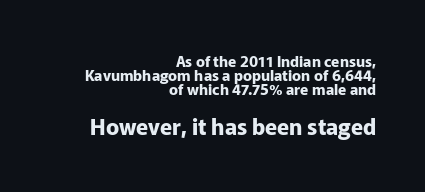
The image shows 22 px bold type, upright; set right-aligned, tight line spacing (0.95x), normal letter spacing, not underlined; the second (bottom) block is 1.47x larger.
